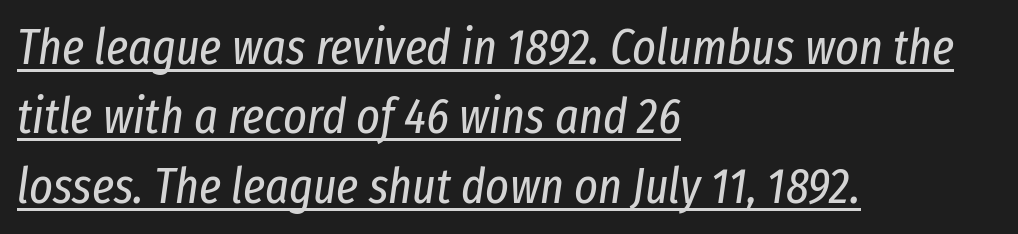
Rows of type keep a routine distance in the vertical direction. Line beginnings align vertically; line endings do not. Stem width sits at or under what a default text font uses. Notice how a bar underscores the lettering throughout. Think of a printed novel: that variable character pitch is what you see here.
